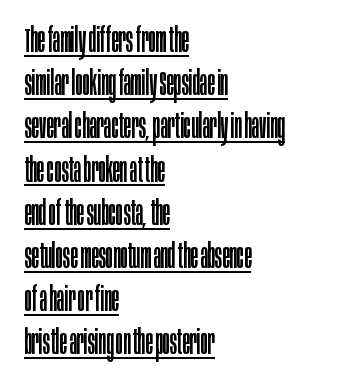
{"serif": "no", "italic": "no", "bold": "no", "weight": "regular", "width": "condensed", "stroke_contrast": "low", "x_height": "large", "monospaced": "no", "underline": "yes", "align": "left", "line_spacing": "normal", "line_spacing_ratio": 1.27, "letter_spacing": "normal", "letter_spacing_em": 0.0, "glyph_px": 34}
